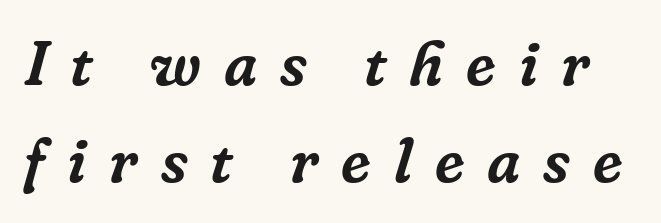
The image shows 62 px serif type, italic (leaning right); set normal line spacing (1.57x), unusually wide letter spacing (+0.37 em), not underlined; low stroke contrast and a medium x-height.
